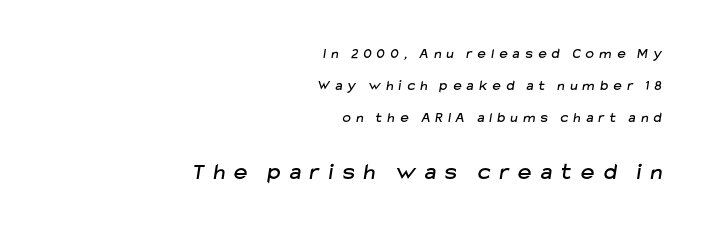
Q: Is the text underlined? A: No.
Q: How is the paragraph aligned? A: Right-aligned.
Q: Is the spacing between letters normal or unusually wide? A: Unusually wide.
Q: Is the spacing between lines tight, normal or loose? A: Loose.
Q: Which block of text is set in a larger size, the first (top) or the second (bottom)? A: The second (bottom) one.
